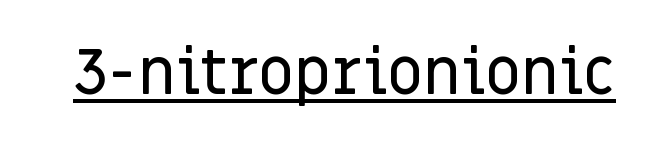
The image shows 63 px sans-serif type, upright; set normal letter spacing, underlined; low stroke contrast and a large x-height.
